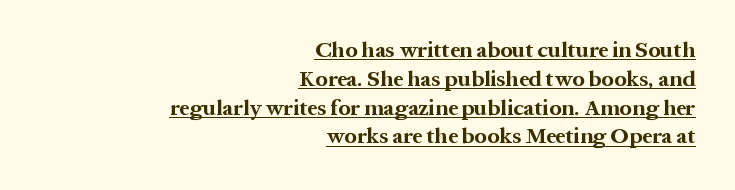
Q: Is the text bold? A: Yes.
Q: Is the text italic (slanted)? A: No, it is upright.
Q: Is the text underlined? A: Yes.
Q: How is the paragraph aligned? A: Right-aligned.
Q: Is the spacing between letters normal or unusually wide? A: Normal.
Q: Is the spacing between lines tight, normal or loose? A: Normal.
